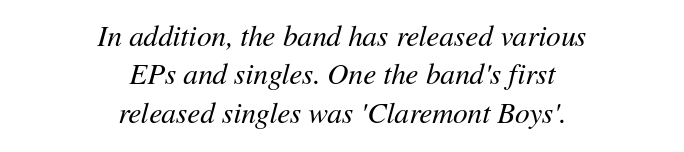
Stroke thickness stays within the range of a standard reading face or lighter. Layout note: lines centered. Vertical spacing — default. A typesetter would call this zero additional tracking.
